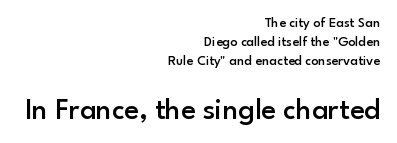
{"serif": "no", "italic": "no", "bold": "semi", "weight": "semibold", "width": "normal", "stroke_contrast": "low", "x_height": "small", "monospaced": "no", "underline": "no", "align": "right", "line_spacing": "normal", "line_spacing_ratio": 1.35, "letter_spacing": "normal", "letter_spacing_em": 0.0, "larger_block": "second", "size_ratio": 2.14, "glyph_px": 30}
